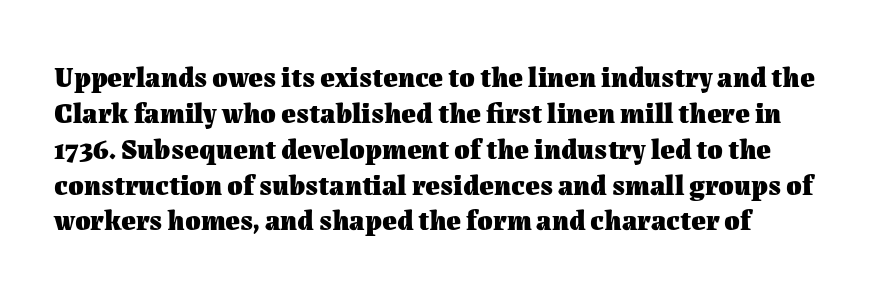
{"italic": "no", "bold": "yes", "weight": "heavy", "width": "normal", "stroke_contrast": "medium", "x_height": "medium", "monospaced": "no", "underline": "no", "line_spacing": "normal", "line_spacing_ratio": 1.28, "letter_spacing": "normal", "letter_spacing_em": 0.0, "glyph_px": 28}
